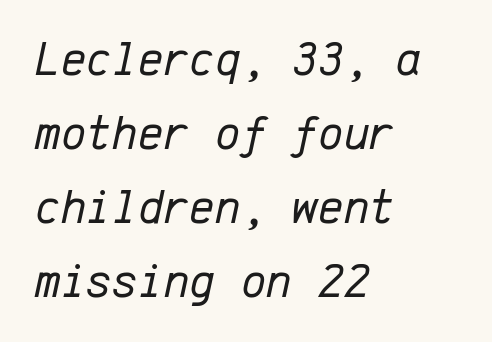
The font is comparable to plain body text, perhaps lighter. Observe the ordinary spacing: letters are neighbours, not strangers. Successive baselines arrive at the customary interval. Italic: yes, the glyphs are oblique.
